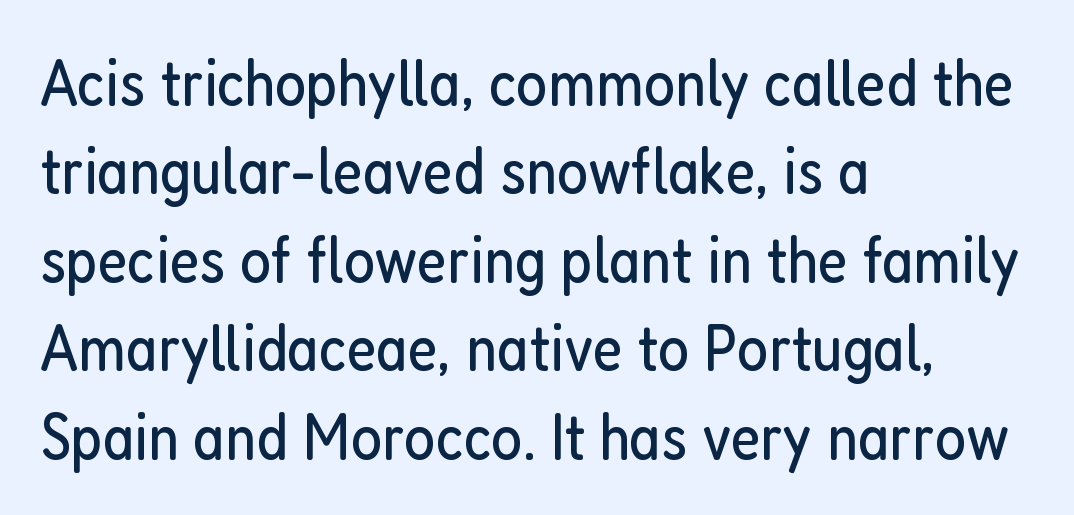
Q: Is the text bold? A: No.
Q: Is the text italic (slanted)? A: No, it is upright.
Q: Is the typeface a serif or a sans-serif typeface? A: Sans-serif.
Q: Is the text underlined? A: No.
Q: How is the paragraph aligned? A: Left-aligned.
Q: Is the spacing between letters normal or unusually wide? A: Normal.
Q: Is the spacing between lines tight, normal or loose? A: Normal.
Q: Width (condensed, normal, or wide)? A: Condensed.
Q: Stroke contrast? A: Low.
Q: x-height? A: Medium.
Q: Monospaced? A: No.
